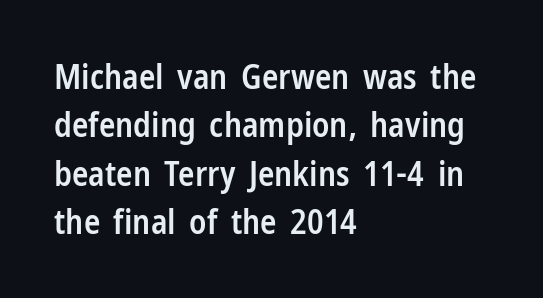
A bare baseline throughout the passage. Typesetter's note: demi weight, one step under bold. Horizontal alignment here is leftward, the default for most running prose. Nope, no serifs anywhere on these letters.
